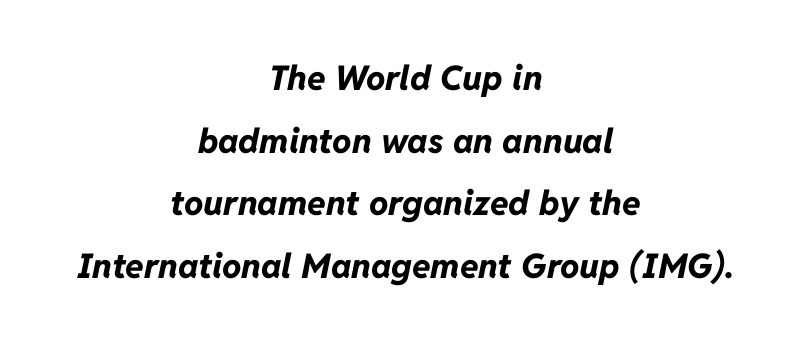
The image shows 34 px bold type, italic (leaning right); set centered, line spacing 1.84x, normal letter spacing, not underlined; low stroke contrast and a medium x-height.
